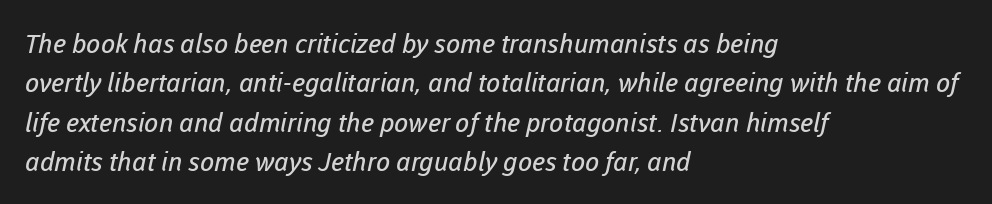
{"bold": "no", "underline": "no", "align": "left", "line_spacing": "normal", "line_spacing_ratio": 1.51, "letter_spacing": "normal", "letter_spacing_em": 0.0, "glyph_px": 26}
